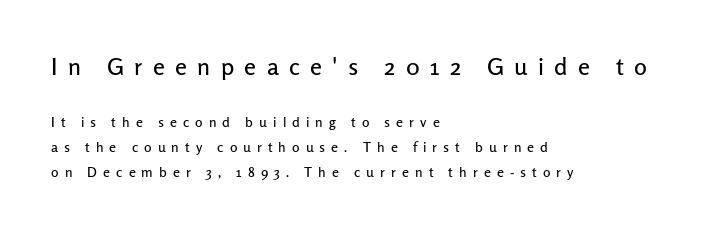
{"italic": "no", "underline": "no", "align": "left", "line_spacing_ratio": 1.79, "letter_spacing": "wide", "letter_spacing_em": 0.43, "larger_block": "first", "size_ratio": 1.71, "glyph_px": 24}
